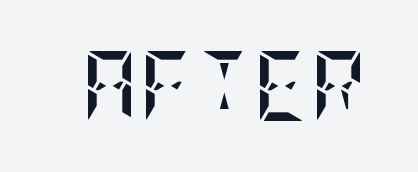
{"italic": "no", "bold": "yes", "weight": "semibold", "width": "condensed", "stroke_contrast": "low", "x_height": "large", "underline": "no", "letter_spacing": "normal", "letter_spacing_em": 0.0, "glyph_px": 70}
